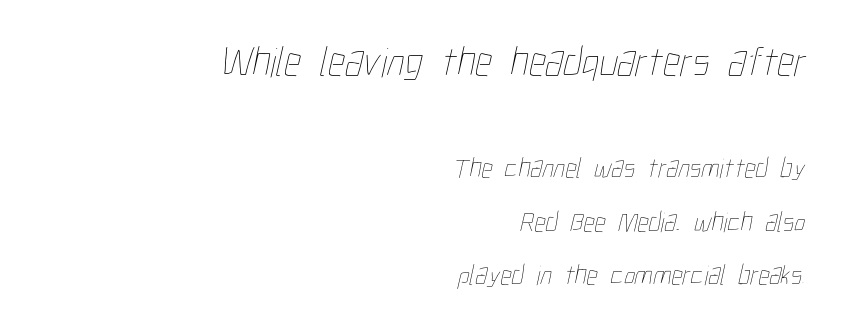
Q: Is the text bold? A: No.
Q: Is the text underlined? A: No.
Q: How is the paragraph aligned? A: Right-aligned.
Q: Is the spacing between letters normal or unusually wide? A: Normal.
Q: Is the spacing between lines tight, normal or loose? A: Loose.
Q: Which block of text is set in a larger size, the first (top) or the second (bottom)? A: The first (top) one.
Q: Width (condensed, normal, or wide)? A: Condensed.
Q: Stroke contrast? A: Low.
Q: x-height? A: Medium.
Q: Monospaced? A: No.
